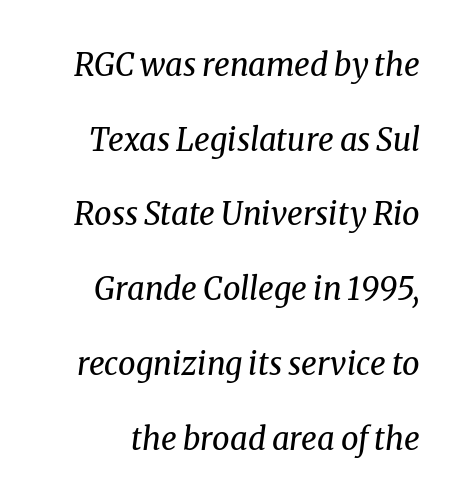
Q: Is the text bold? A: No.
Q: Is the text italic (slanted)? A: Yes, it leans right by about 8 degrees.
Q: Is the typeface a serif or a sans-serif typeface? A: Serif.
Q: Is the text underlined? A: No.
Q: Is the spacing between letters normal or unusually wide? A: Normal.
Q: Is the spacing between lines tight, normal or loose? A: Loose.
Q: Width (condensed, normal, or wide)? A: Normal.
Q: Stroke contrast? A: Medium.
Q: x-height? A: Medium.
Q: Monospaced? A: No.
